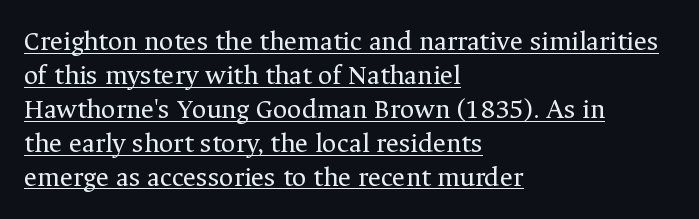
Q: Is the text bold? A: No.
Q: Is the text italic (slanted)? A: No, it is upright.
Q: Is the typeface a serif or a sans-serif typeface? A: Serif.
Q: Is the text underlined? A: Yes.
Q: How is the paragraph aligned? A: Left-aligned.
Q: Is the spacing between letters normal or unusually wide? A: Normal.
Q: Width (condensed, normal, or wide)? A: Normal.
Q: Stroke contrast? A: Medium.
Q: x-height? A: Medium.
Q: Monospaced? A: No.
